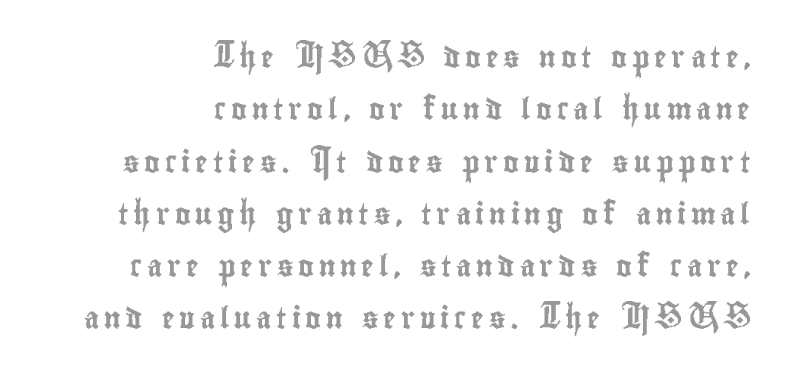
The image shows 21 px text type, upright; set right-aligned, loose line spacing (2.49x), unusually wide letter spacing (+0.23 em), not underlined.
